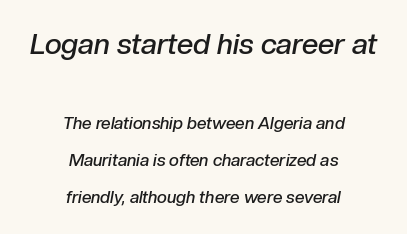
{"italic": "yes", "lean": "right", "slant_degrees": 10, "bold": "semi", "weight": "semibold", "width": "normal", "stroke_contrast": "low", "x_height": "medium", "monospaced": "no", "underline": "no", "align": "center", "line_spacing": "loose", "line_spacing_ratio": 2.17, "letter_spacing": "normal", "letter_spacing_em": 0.0, "larger_block": "first", "size_ratio": 1.71, "glyph_px": 29}
